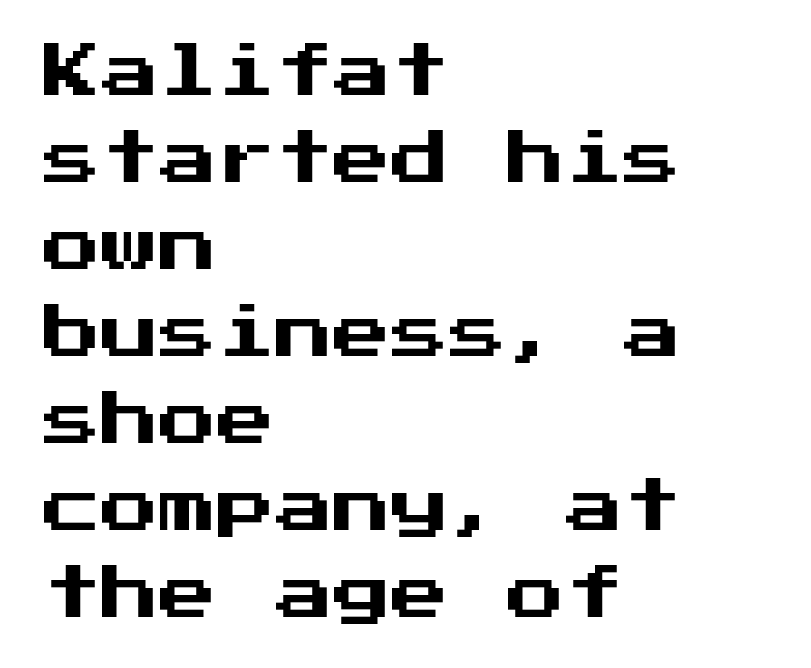
The image shows 58 px sans-serif type, upright; set left-aligned, normal line spacing (1.5x), normal letter spacing, not underlined; medium stroke contrast and a medium x-height.
